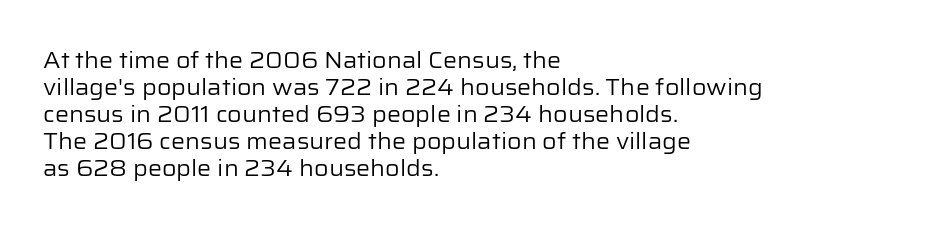
The image shows 22 px text type, upright; set left-aligned, line spacing 1.23x, normal letter spacing, not underlined.
